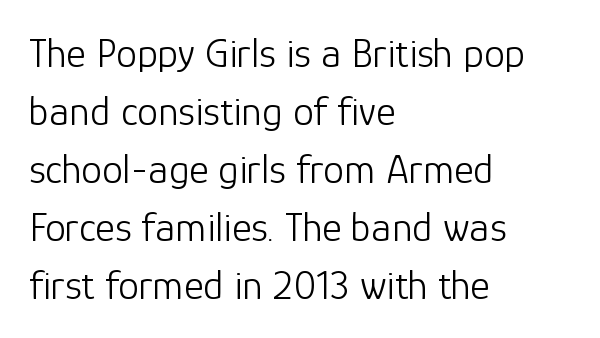
Q: Is the text bold? A: No.
Q: Is the text italic (slanted)? A: No, it is upright.
Q: Is the typeface a serif or a sans-serif typeface? A: Sans-serif.
Q: Is the text underlined? A: No.
Q: How is the paragraph aligned? A: Left-aligned.
Q: Is the spacing between letters normal or unusually wide? A: Normal.
Q: Is the spacing between lines tight, normal or loose? A: Normal.
Q: Width (condensed, normal, or wide)? A: Normal.
Q: Stroke contrast? A: Low.
Q: x-height? A: Medium.
Q: Monospaced? A: No.
